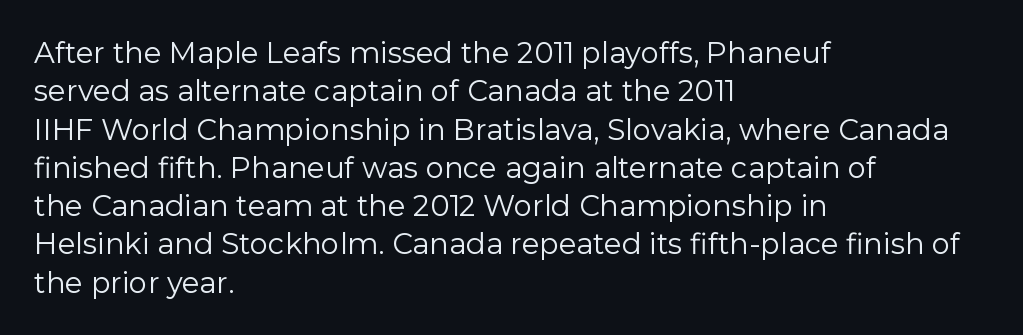
The image shows 29 px regular-weight sans-serif type, upright; set left-aligned, normal line spacing (1.32x), normal letter spacing, not underlined; low stroke contrast and a medium x-height.
